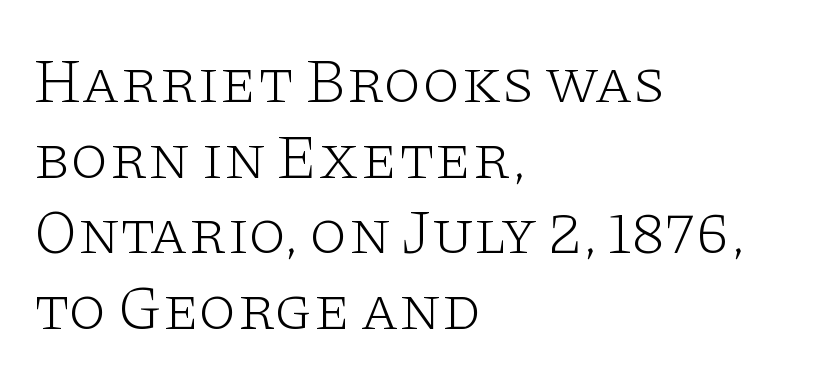
Q: Is the text bold? A: No.
Q: Is the text italic (slanted)? A: No, it is upright.
Q: Is the typeface a serif or a sans-serif typeface? A: Serif.
Q: Is the text underlined? A: No.
Q: How is the paragraph aligned? A: Left-aligned.
Q: Is the spacing between letters normal or unusually wide? A: Normal.
Q: Width (condensed, normal, or wide)? A: Wide.
Q: Stroke contrast? A: Low.
Q: x-height? A: Large.
Q: Monospaced? A: No.
